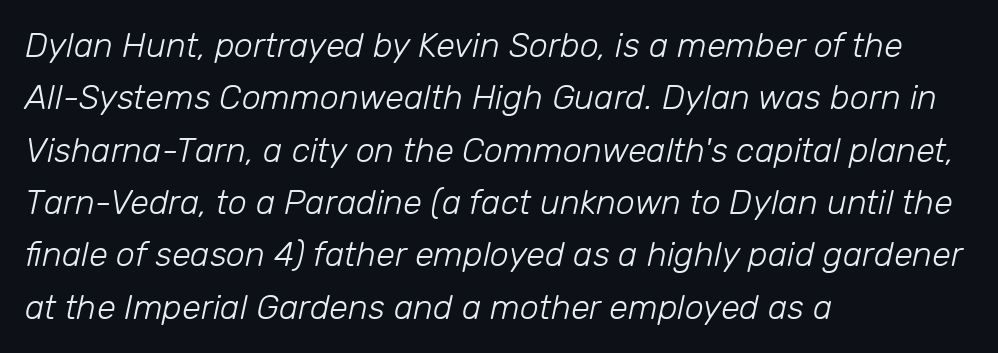
Q: Is the text bold? A: No.
Q: Is the text italic (slanted)? A: Yes, it leans right by about 12 degrees.
Q: Is the text underlined? A: No.
Q: How is the paragraph aligned? A: Left-aligned.
Q: Is the spacing between letters normal or unusually wide? A: Normal.
Q: Is the spacing between lines tight, normal or loose? A: Normal.
Q: Width (condensed, normal, or wide)? A: Normal.
Q: Stroke contrast? A: Low.
Q: x-height? A: Medium.
Q: Monospaced? A: No.
